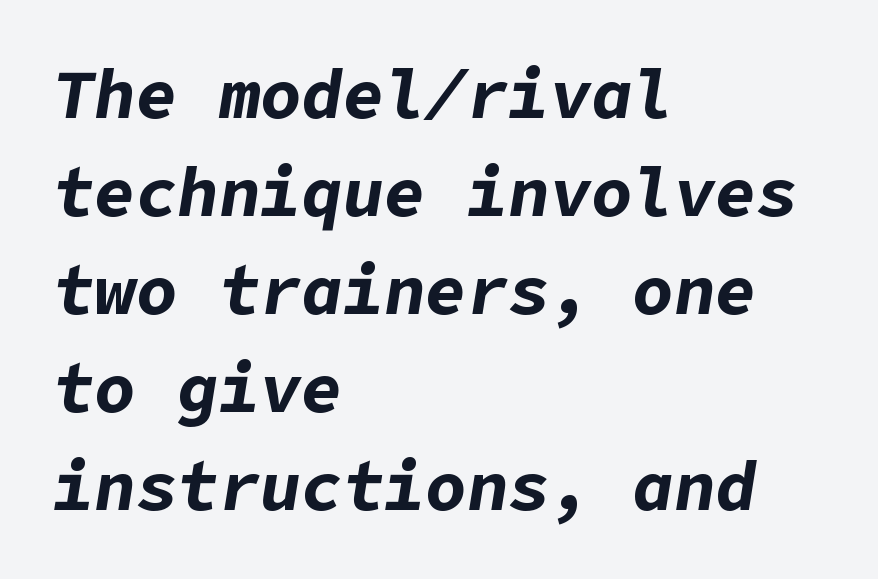
{"italic": "yes", "lean": "right", "slant_degrees": 9, "bold": "yes", "weight": "bold", "width": "normal", "stroke_contrast": "low", "x_height": "medium", "underline": "no", "align": "left", "line_spacing": "normal", "line_spacing_ratio": 1.42, "letter_spacing": "normal", "letter_spacing_em": 0.0, "glyph_px": 69}
